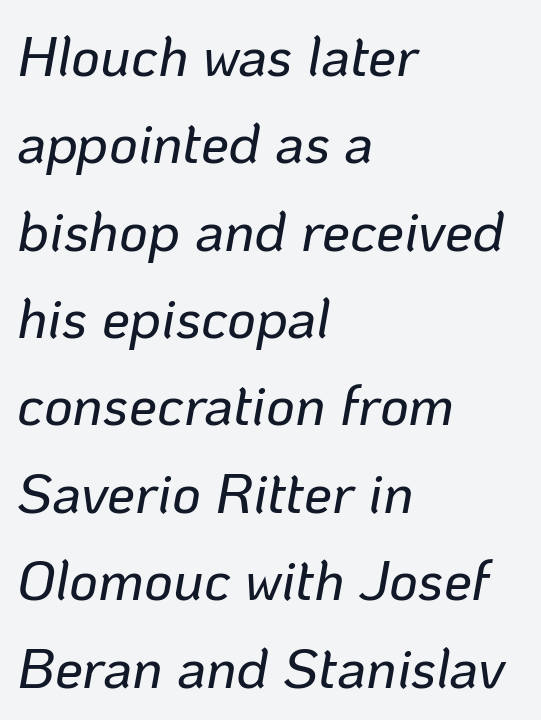
{"italic": "yes", "lean": "right", "slant_degrees": 10, "width": "normal", "stroke_contrast": "low", "x_height": "medium", "monospaced": "no", "underline": "no", "align": "left", "line_spacing": "normal", "line_spacing_ratio": 1.56, "letter_spacing": "normal", "letter_spacing_em": 0.0, "glyph_px": 56}
